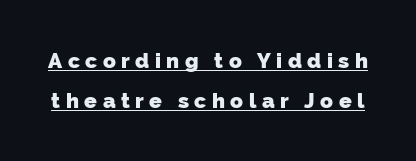
The image shows 21 px bold type; set loose line spacing (1.9x), unusually wide letter spacing (+0.26 em), underlined.
